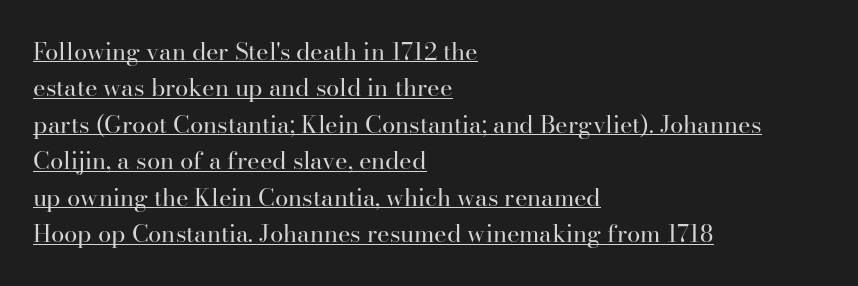
{"italic": "no", "bold": "no", "underline": "yes", "align": "left", "line_spacing": "normal", "line_spacing_ratio": 1.52, "letter_spacing": "normal", "letter_spacing_em": 0.0, "glyph_px": 24}
